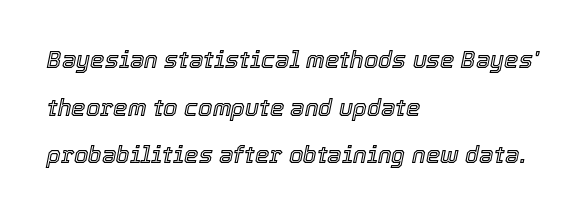
Q: Is the text italic (slanted)? A: Yes, it leans right by about 12 degrees.
Q: Is the text underlined? A: No.
Q: How is the paragraph aligned? A: Left-aligned.
Q: Is the spacing between letters normal or unusually wide? A: Normal.
Q: Is the spacing between lines tight, normal or loose? A: Loose.
